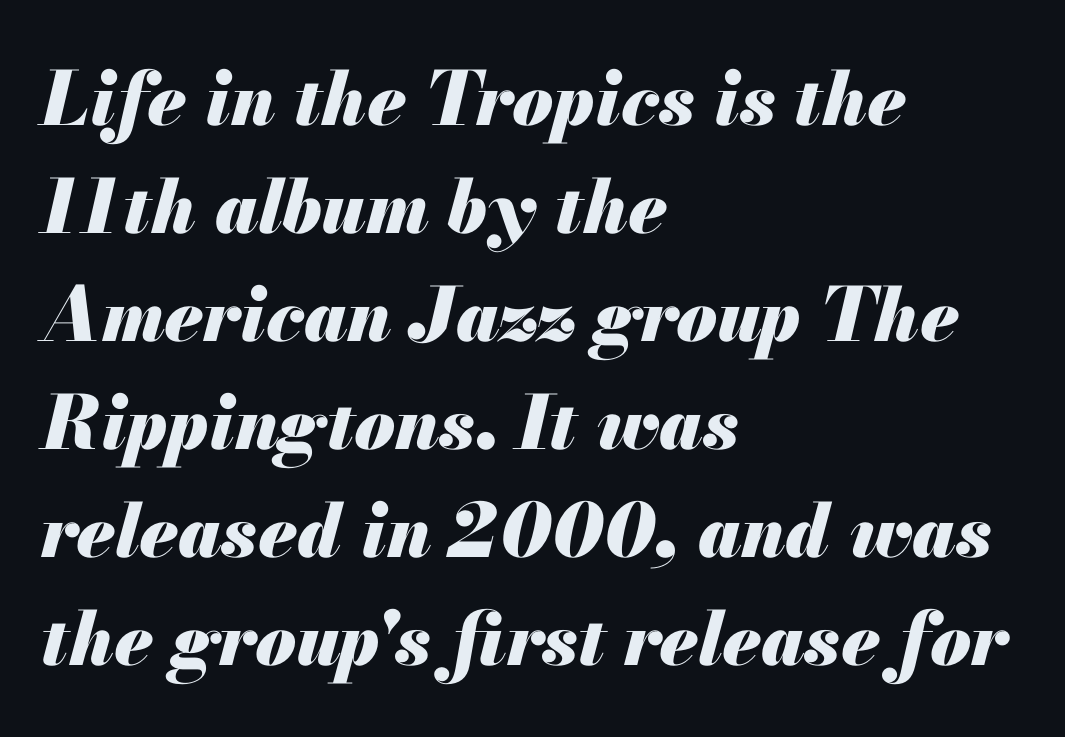
{"italic": "yes", "lean": "right", "slant_degrees": 13, "bold": "yes", "weight": "heavy", "width": "normal", "stroke_contrast": "medium", "x_height": "small", "monospaced": "no", "underline": "no", "align": "left", "line_spacing": "normal", "line_spacing_ratio": 1.46, "letter_spacing": "normal", "letter_spacing_em": 0.0, "glyph_px": 74}
